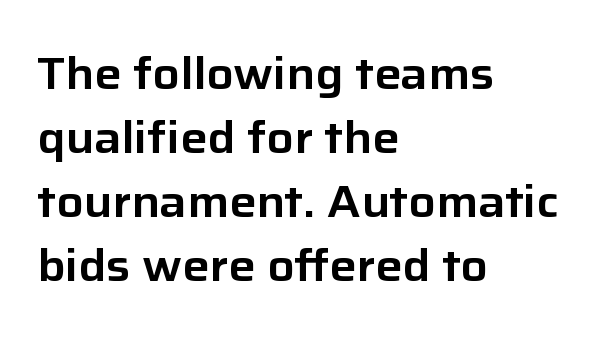
Q: Is the text italic (slanted)? A: No, it is upright.
Q: Is the typeface a serif or a sans-serif typeface? A: Sans-serif.
Q: Is the text underlined? A: No.
Q: How is the paragraph aligned? A: Left-aligned.
Q: Is the spacing between letters normal or unusually wide? A: Normal.
Q: Is the spacing between lines tight, normal or loose? A: Normal.
Q: Width (condensed, normal, or wide)? A: Normal.
Q: Stroke contrast? A: Low.
Q: x-height? A: Medium.
Q: Monospaced? A: No.
